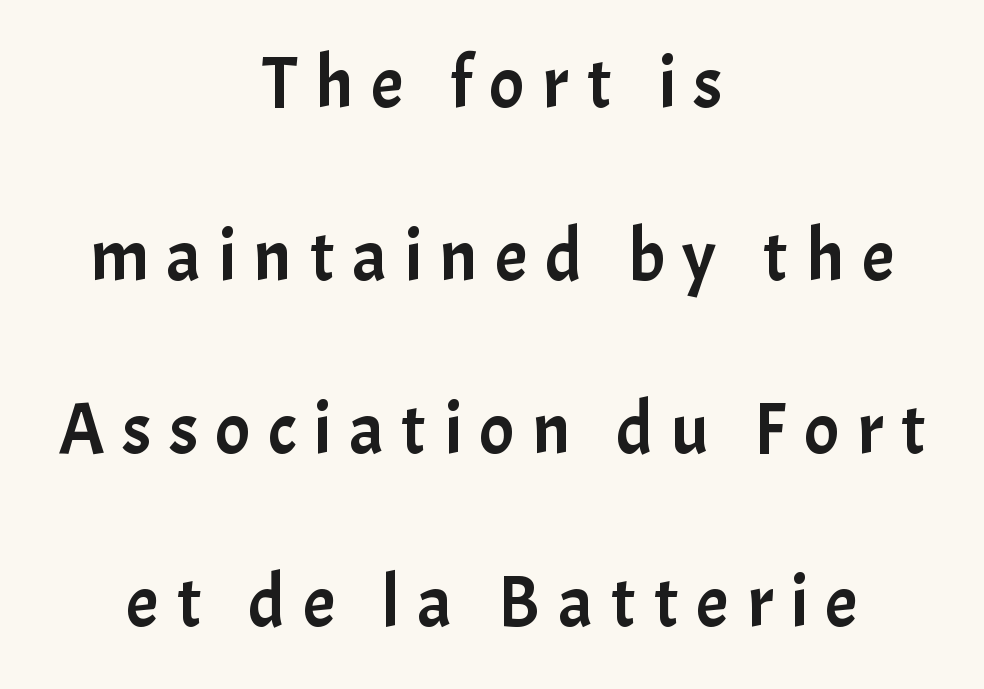
{"serif": "no", "italic": "no", "width": "normal", "stroke_contrast": "low", "x_height": "medium", "monospaced": "no", "underline": "no", "align": "center", "line_spacing": "loose", "line_spacing_ratio": 2.37, "letter_spacing": "wide", "letter_spacing_em": 0.24, "glyph_px": 73}
